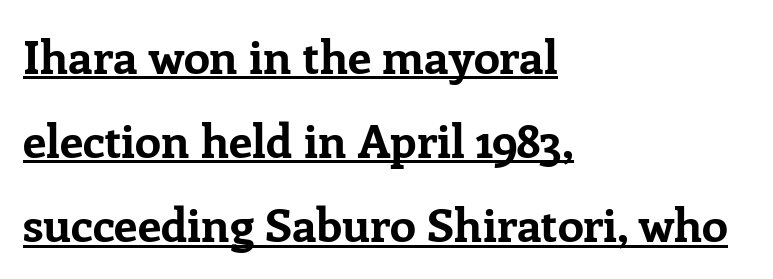
{"serif": "yes", "italic": "no", "bold": "yes", "weight": "bold", "width": "normal", "stroke_contrast": "low", "x_height": "medium", "monospaced": "no", "underline": "yes", "align": "left", "line_spacing_ratio": 1.79, "letter_spacing": "normal", "letter_spacing_em": 0.0, "glyph_px": 47}
